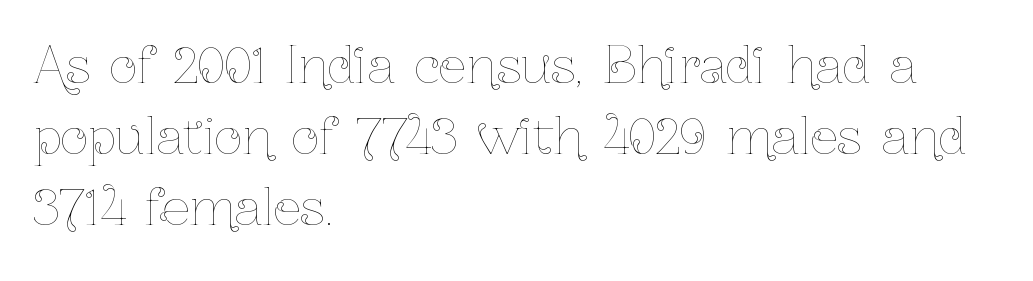
{"italic": "no", "bold": "no", "weight": "thin", "width": "condensed", "stroke_contrast": "low", "x_height": "medium", "monospaced": "no", "underline": "no", "align": "left", "line_spacing": "normal", "line_spacing_ratio": 1.45, "letter_spacing": "normal", "letter_spacing_em": 0.0, "glyph_px": 49}
